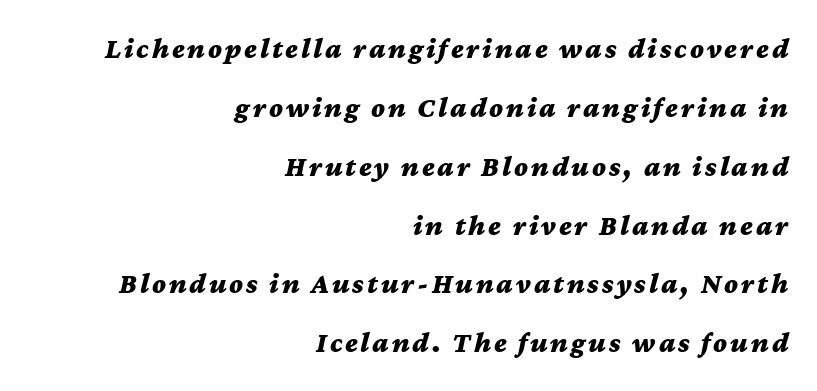
Weight check: bold — yes, fully. Slanted lettering throughout. The rag falls on the left side of this text block. Successive baselines arrive slowly, with a big drop between each. Note the varied advance widths — an 'i' is clearly narrower than an 'm'.
